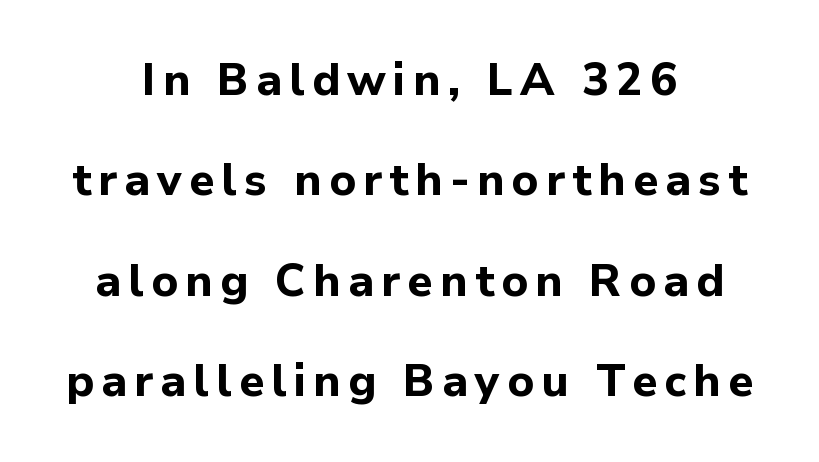
{"serif": "no", "italic": "no", "bold": "yes", "weight": "bold", "width": "normal", "stroke_contrast": "low", "x_height": "medium", "monospaced": "no", "underline": "no", "align": "center", "line_spacing": "loose", "line_spacing_ratio": 2.23, "glyph_px": 45}
